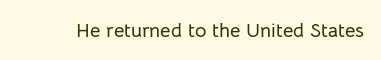
{"italic": "no", "underline": "no", "letter_spacing": "normal", "letter_spacing_em": 0.0, "glyph_px": 20}
